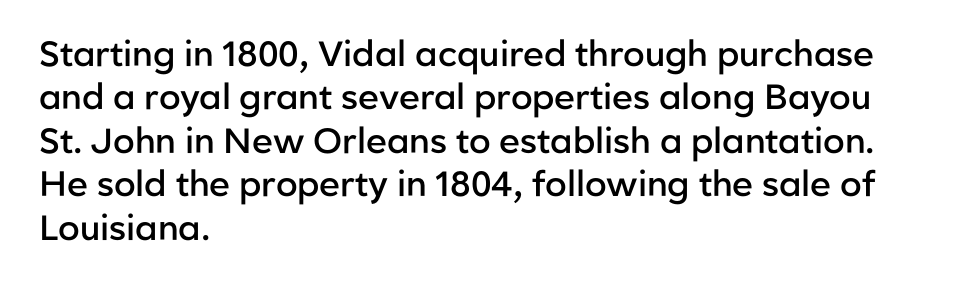
The image shows 35 px semibold sans-serif type, upright; set left-aligned, line spacing 1.24x, normal letter spacing, not underlined; low stroke contrast and a medium x-height.
